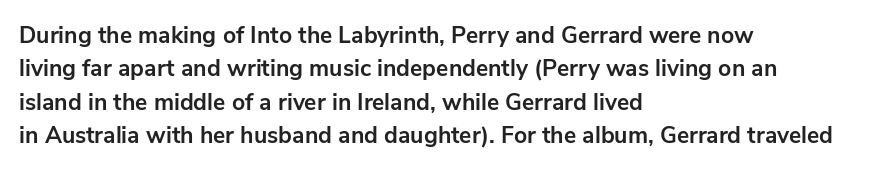
Q: Is the text bold? A: Yes.
Q: Is the text italic (slanted)? A: No, it is upright.
Q: Is the text underlined? A: No.
Q: How is the paragraph aligned? A: Left-aligned.
Q: Is the spacing between letters normal or unusually wide? A: Normal.
Q: Is the spacing between lines tight, normal or loose? A: Normal.
